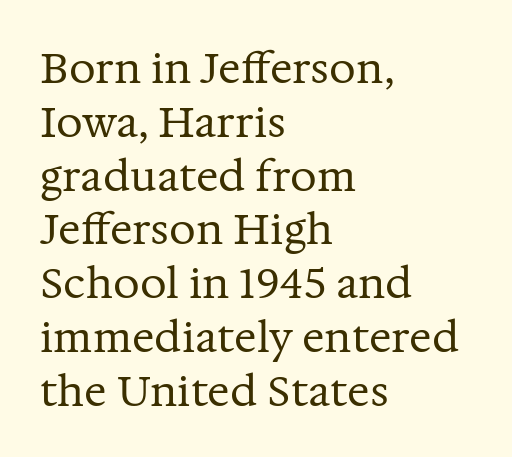
Q: Is the text bold? A: No.
Q: Is the text italic (slanted)? A: No, it is upright.
Q: Is the typeface a serif or a sans-serif typeface? A: Serif.
Q: Is the text underlined? A: No.
Q: How is the paragraph aligned? A: Left-aligned.
Q: Is the spacing between letters normal or unusually wide? A: Normal.
Q: Is the spacing between lines tight, normal or loose? A: Normal.
Q: Width (condensed, normal, or wide)? A: Normal.
Q: Stroke contrast? A: Medium.
Q: x-height? A: Medium.
Q: Monospaced? A: No.
